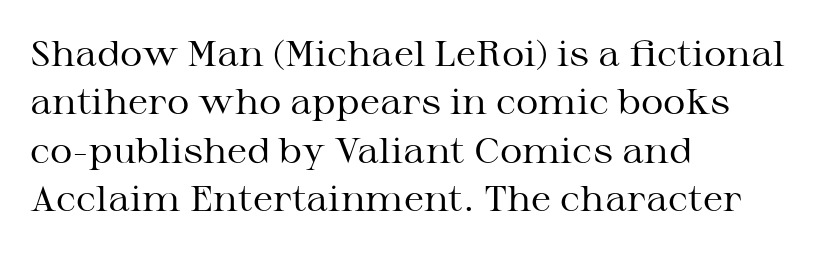
Q: Is the text bold? A: No.
Q: Is the text italic (slanted)? A: No, it is upright.
Q: Is the typeface a serif or a sans-serif typeface? A: Serif.
Q: Is the text underlined? A: No.
Q: How is the paragraph aligned? A: Left-aligned.
Q: Is the spacing between letters normal or unusually wide? A: Normal.
Q: Is the spacing between lines tight, normal or loose? A: Normal.
Q: Width (condensed, normal, or wide)? A: Wide.
Q: Stroke contrast? A: Medium.
Q: x-height? A: Medium.
Q: Monospaced? A: No.
